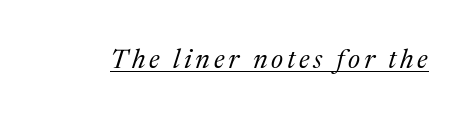
Q: Is the text bold? A: No.
Q: Is the text italic (slanted)? A: Yes, it leans right by about 17 degrees.
Q: Is the text underlined? A: Yes.
